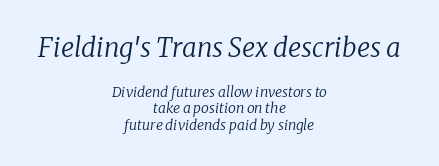
{"italic": "yes", "lean": "right", "slant_degrees": 8, "bold": "no", "underline": "no", "align": "center", "line_spacing_ratio": 1.19, "letter_spacing": "normal", "letter_spacing_em": 0.0, "larger_block": "first", "size_ratio": 1.86, "glyph_px": 26}
